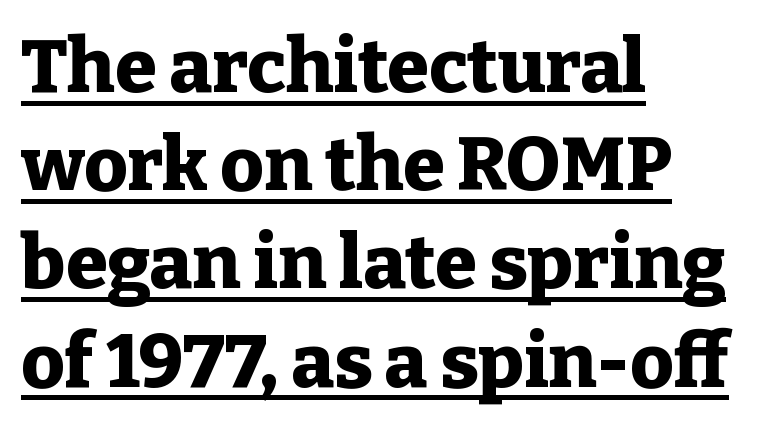
One glance says typical: line gaps are just what's usual. Here the designer chose a conventional face with non-uniform glyph widths. You can tell from the footed stems that serif type was used. Each line starts at the same left margin while the right side varies. The sample's only ornament is a line tracing under the words. The horizontal fit of the characters is conventional and even.
